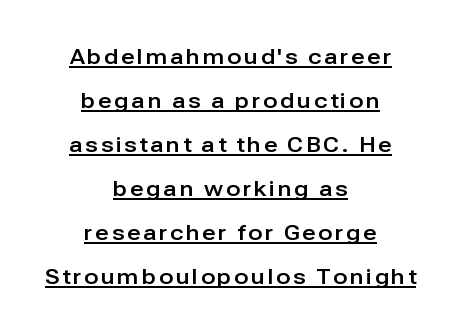
The line-height multiplier appears high, well above default. Nope, not italic — everything's standing straight. Decoration check: the copy is underlined. The lines in this sample share a center point and differ in where they start and stop.
